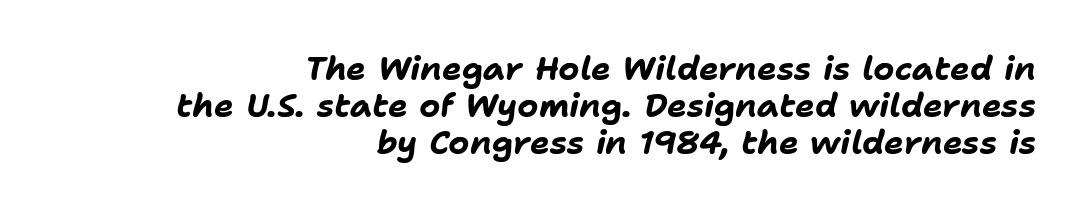
Is the type bold? Yes — the strokes are clearly thick and heavy. In CSS terms this would be text-align: right. The face used here has a pronounced slope to its letters. These lines are rendered in a variable-pitch font. The line texture is even and compact thanks to regular tracking. Descenders hang freely into open space.
